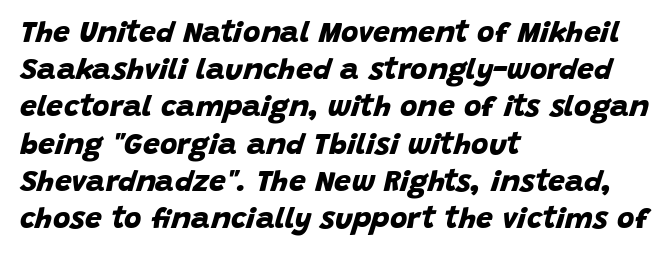
The image shows 30 px bold sans-serif type; set left-aligned, line spacing 1.24x, normal letter spacing, not underlined; low stroke contrast and a large x-height.
